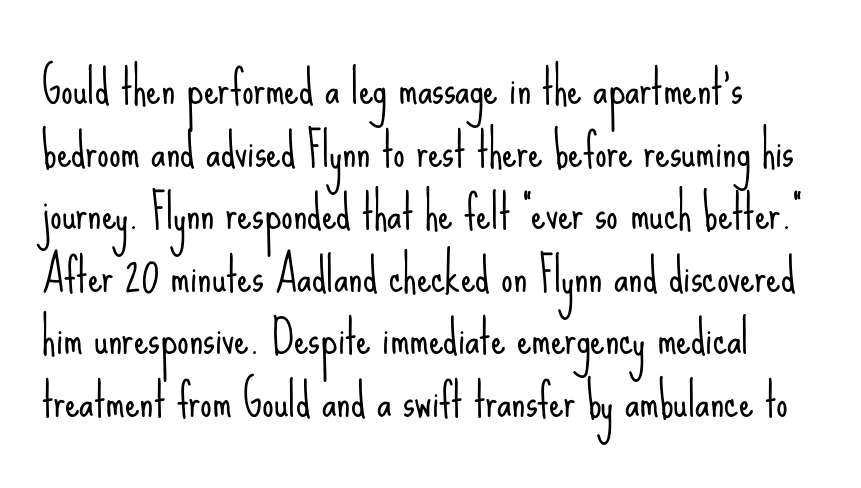
{"serif": "no", "italic": "no", "bold": "no", "weight": "light", "width": "condensed", "stroke_contrast": "low", "x_height": "small", "monospaced": "no", "underline": "no", "line_spacing": "normal", "line_spacing_ratio": 1.36, "letter_spacing": "normal", "letter_spacing_em": 0.0, "glyph_px": 46}
